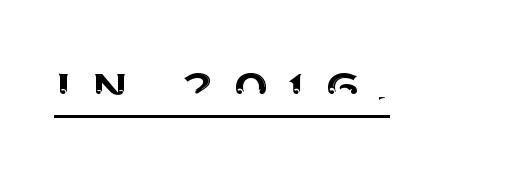
Q: Is the text italic (slanted)? A: No, it is upright.
Q: Is the typeface a serif or a sans-serif typeface? A: Sans-serif.
Q: Is the text underlined? A: Yes.
Q: Is the spacing between letters normal or unusually wide? A: Unusually wide.
Q: Width (condensed, normal, or wide)? A: Normal.
Q: Stroke contrast? A: Medium.
Q: x-height? A: Large.
Q: Monospaced? A: No.
